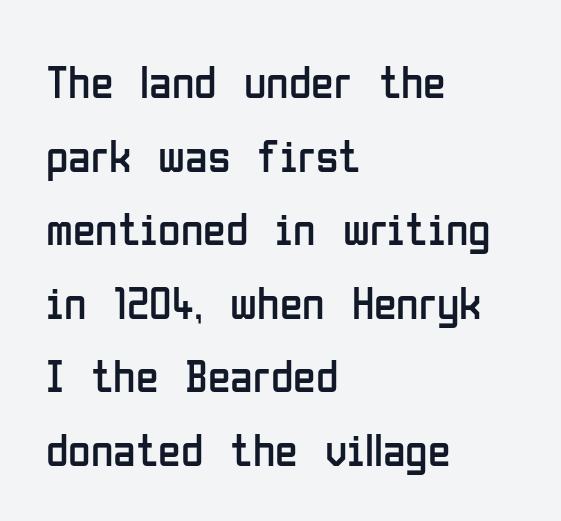
Q: Is the text bold? A: No.
Q: Is the text italic (slanted)? A: No, it is upright.
Q: Is the typeface a serif or a sans-serif typeface? A: Sans-serif.
Q: Is the text underlined? A: No.
Q: How is the paragraph aligned? A: Left-aligned.
Q: Is the spacing between letters normal or unusually wide? A: Normal.
Q: Is the spacing between lines tight, normal or loose? A: Normal.
Q: Width (condensed, normal, or wide)? A: Condensed.
Q: Stroke contrast? A: Low.
Q: x-height? A: Medium.
Q: Monospaced? A: No.
